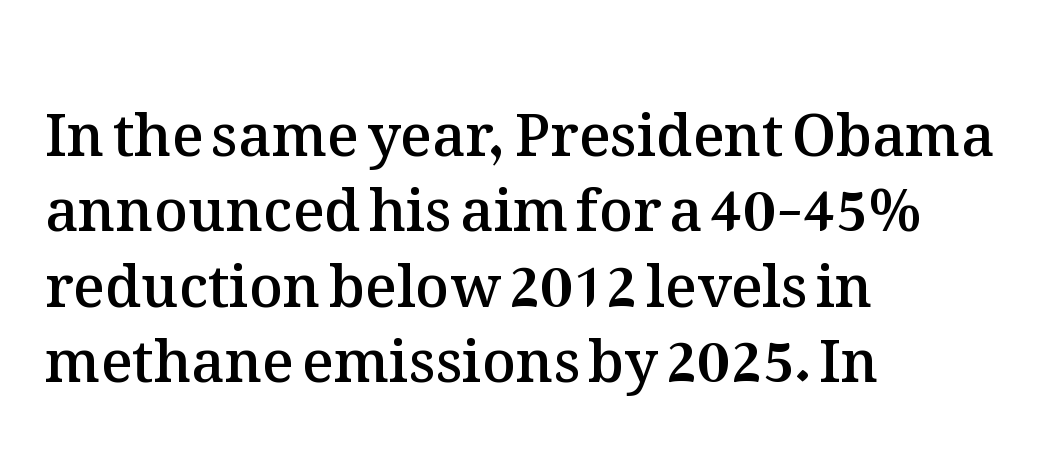
{"italic": "no", "bold": "semi", "weight": "semibold", "width": "normal", "stroke_contrast": "medium", "x_height": "medium", "monospaced": "no", "underline": "no", "align": "left", "line_spacing": "normal", "line_spacing_ratio": 1.3, "letter_spacing": "normal", "letter_spacing_em": 0.0, "glyph_px": 58}
